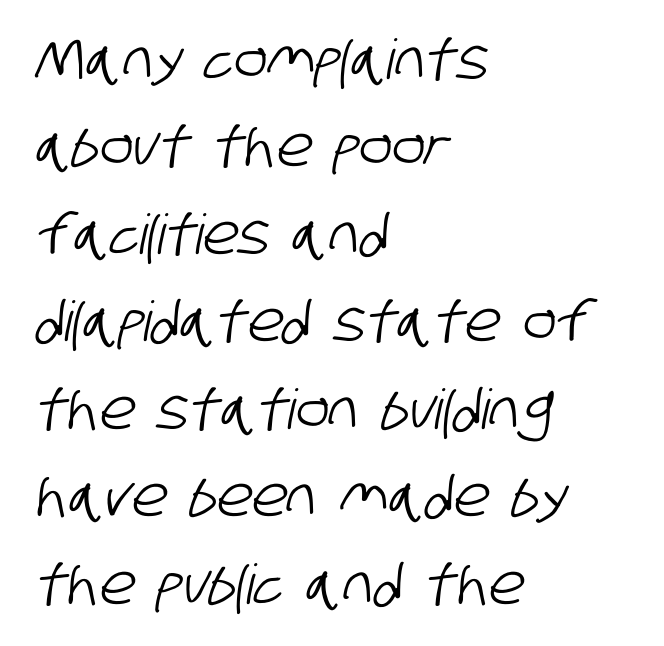
Q: Is the typeface a serif or a sans-serif typeface? A: Sans-serif.
Q: Is the text underlined? A: No.
Q: How is the paragraph aligned? A: Left-aligned.
Q: Is the spacing between letters normal or unusually wide? A: Normal.
Q: Is the spacing between lines tight, normal or loose? A: Normal.
Q: Width (condensed, normal, or wide)? A: Condensed.
Q: Stroke contrast? A: Low.
Q: x-height? A: Large.
Q: Monospaced? A: No.
